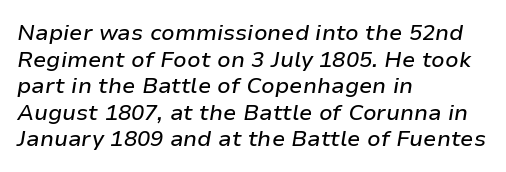
{"italic": "yes", "lean": "right", "slant_degrees": 9, "underline": "no", "align": "left", "line_spacing_ratio": 1.21, "letter_spacing": "normal", "letter_spacing_em": 0.0, "glyph_px": 22}
